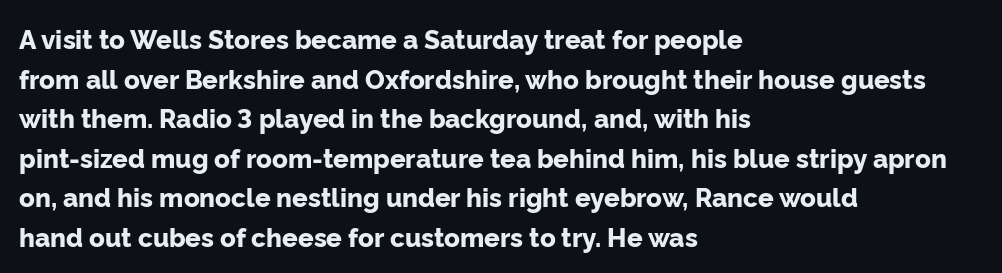
{"italic": "no", "bold": "yes", "underline": "no", "align": "left", "line_spacing": "normal", "line_spacing_ratio": 1.52, "letter_spacing": "normal", "letter_spacing_em": 0.0, "glyph_px": 26}
